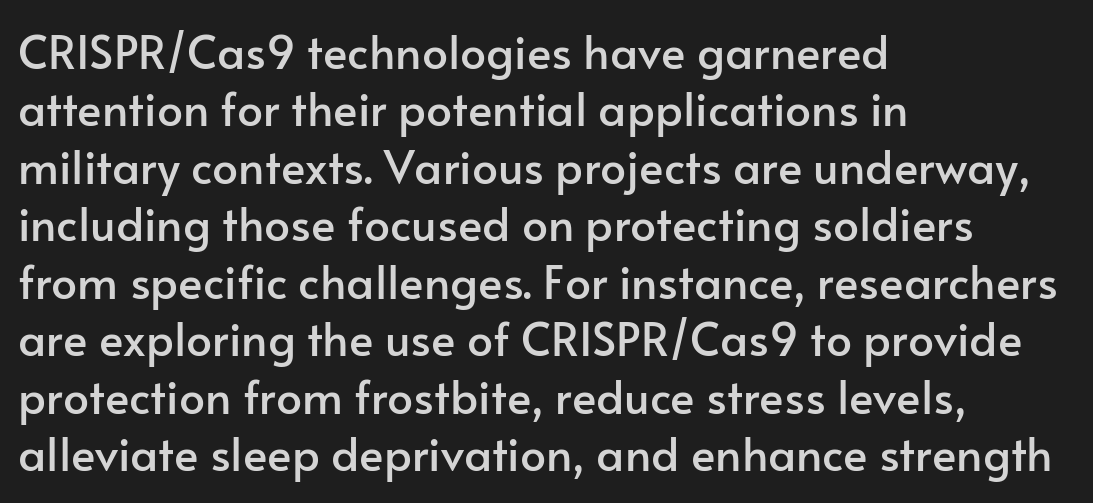
Q: Is the text italic (slanted)? A: No, it is upright.
Q: Is the typeface a serif or a sans-serif typeface? A: Sans-serif.
Q: Is the text underlined? A: No.
Q: How is the paragraph aligned? A: Left-aligned.
Q: Is the spacing between letters normal or unusually wide? A: Normal.
Q: Is the spacing between lines tight, normal or loose? A: Normal.
Q: Width (condensed, normal, or wide)? A: Normal.
Q: Stroke contrast? A: Low.
Q: x-height? A: Small.
Q: Monospaced? A: No.
